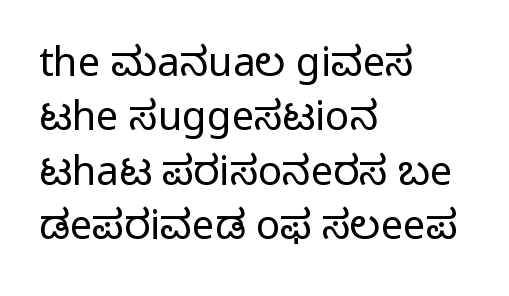
{"serif": "no", "italic": "no", "bold": "no", "weight": "regular", "width": "normal", "stroke_contrast": "low", "x_height": "medium", "monospaced": "no", "underline": "no", "align": "left", "line_spacing": "normal", "line_spacing_ratio": 1.36, "letter_spacing": "normal", "letter_spacing_em": 0.0, "glyph_px": 40}
